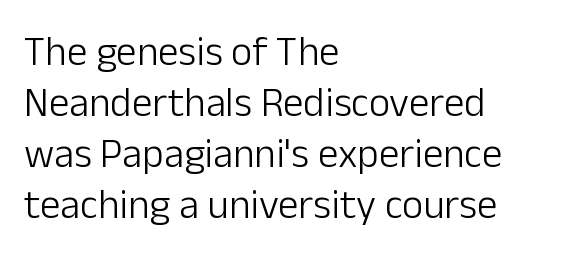
Q: Is the text bold? A: No.
Q: Is the text italic (slanted)? A: No, it is upright.
Q: Is the typeface a serif or a sans-serif typeface? A: Sans-serif.
Q: Is the text underlined? A: No.
Q: How is the paragraph aligned? A: Left-aligned.
Q: Is the spacing between letters normal or unusually wide? A: Normal.
Q: Width (condensed, normal, or wide)? A: Normal.
Q: Stroke contrast? A: Low.
Q: x-height? A: Medium.
Q: Monospaced? A: No.
